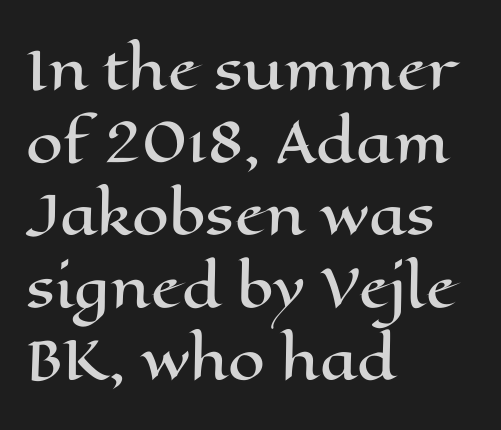
The image shows 53 px wide type, upright; set left-aligned, normal line spacing (1.37x), normal letter spacing, not underlined; high stroke contrast and a medium x-height.
